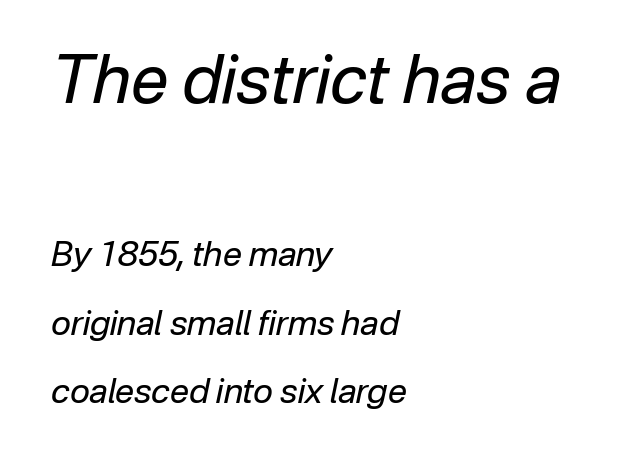
The image shows 67 px regular-weight type, italic (leaning right); set left-aligned, loose line spacing (2.01x), normal letter spacing, not underlined; the first (top) block is 1.97x larger; low stroke contrast and a medium x-height.
